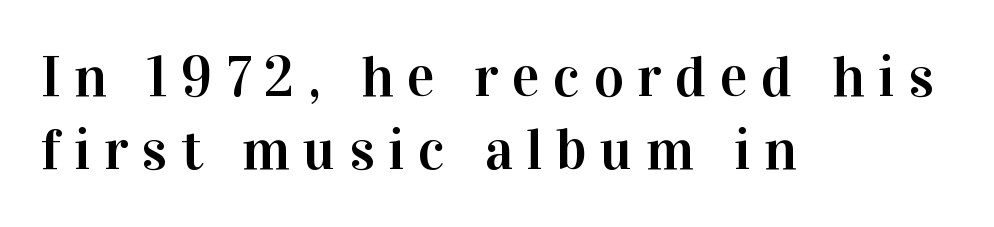
{"serif": "yes", "italic": "no", "width": "normal", "stroke_contrast": "high", "x_height": "medium", "monospaced": "no", "underline": "no", "align": "left", "line_spacing": "normal", "line_spacing_ratio": 1.26, "letter_spacing": "wide", "letter_spacing_em": 0.23, "glyph_px": 58}
